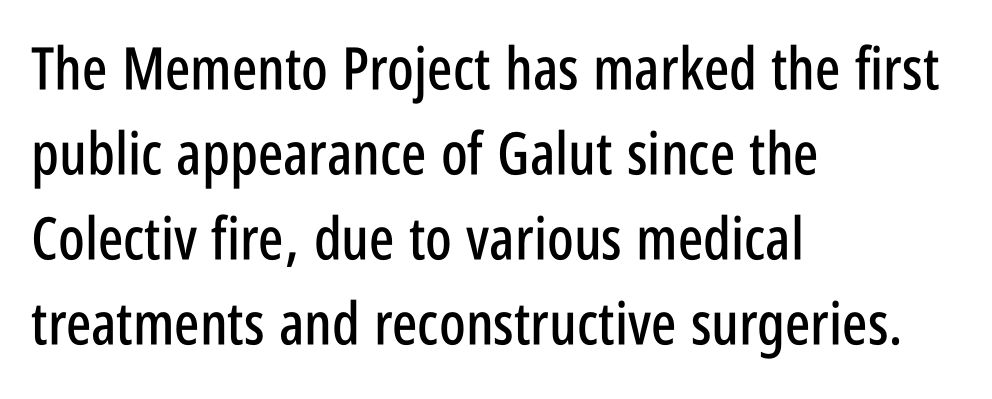
{"serif": "no", "italic": "no", "width": "condensed", "stroke_contrast": "low", "x_height": "large", "monospaced": "no", "underline": "no", "align": "left", "line_spacing": "normal", "line_spacing_ratio": 1.44, "letter_spacing": "normal", "letter_spacing_em": 0.0, "glyph_px": 59}
